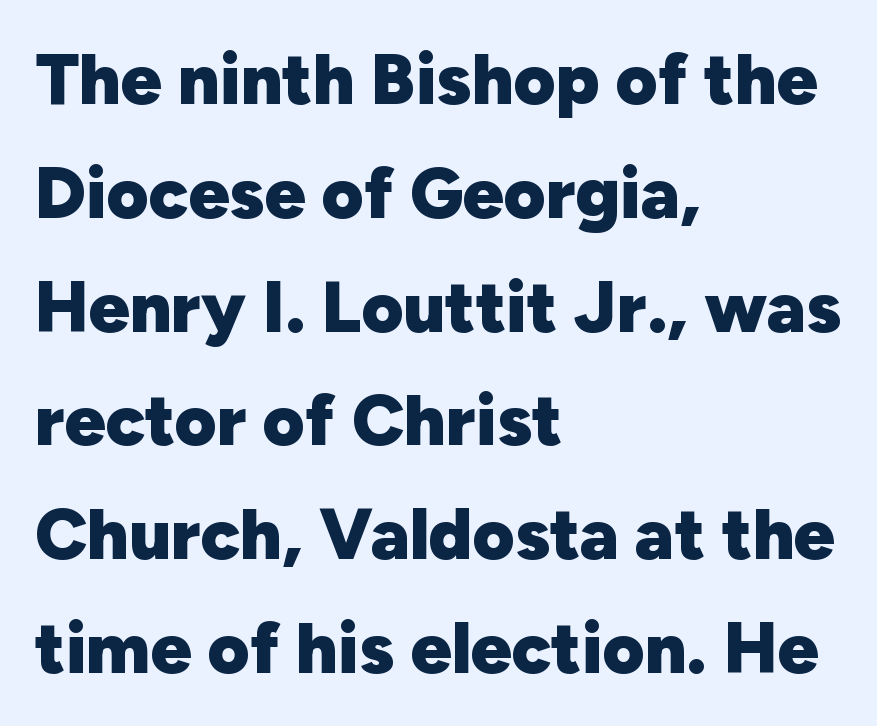
{"serif": "no", "italic": "no", "bold": "yes", "weight": "heavy", "width": "normal", "stroke_contrast": "low", "x_height": "medium", "monospaced": "no", "underline": "no", "align": "left", "line_spacing": "normal", "line_spacing_ratio": 1.58, "letter_spacing": "normal", "letter_spacing_em": 0.0, "glyph_px": 72}
